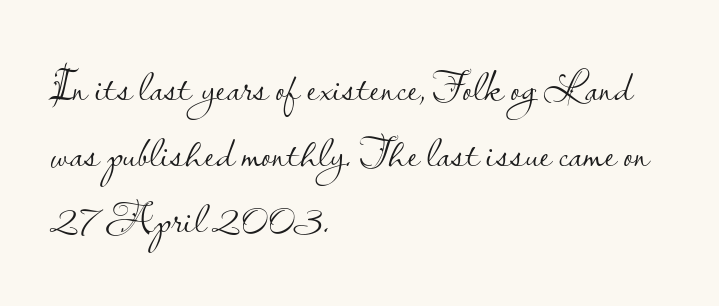
The image shows 45 px light sans-serif type; set left-aligned, normal line spacing (1.47x), normal letter spacing, not underlined; low stroke contrast and a small x-height.
